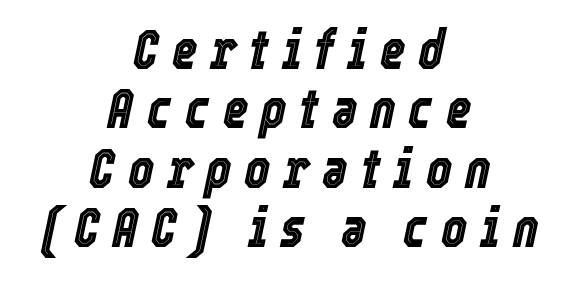
{"italic": "yes", "lean": "right", "slant_degrees": 12, "width": "condensed", "x_height": "medium", "monospaced": "no", "underline": "no", "align": "center", "line_spacing": "tight", "line_spacing_ratio": 1.08, "letter_spacing": "wide", "letter_spacing_em": 0.23, "glyph_px": 55}
